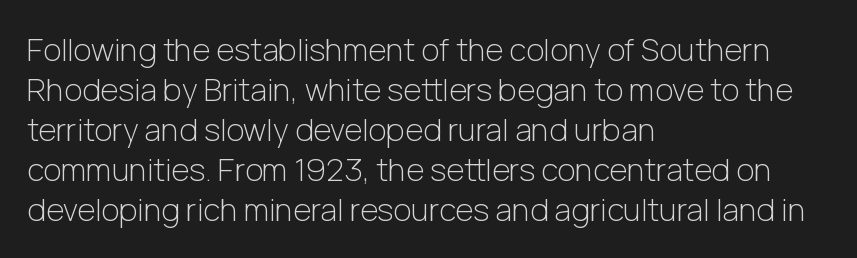
{"serif": "no", "italic": "no", "bold": "no", "weight": "light", "width": "normal", "stroke_contrast": "low", "x_height": "medium", "monospaced": "no", "underline": "no", "align": "left", "line_spacing": "normal", "line_spacing_ratio": 1.29, "letter_spacing": "normal", "letter_spacing_em": 0.0, "glyph_px": 31}
